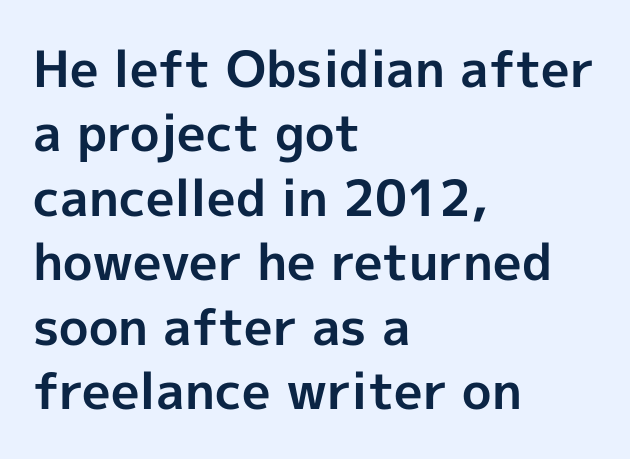
{"serif": "no", "italic": "no", "bold": "yes", "weight": "bold", "width": "normal", "x_height": "medium", "monospaced": "no", "underline": "no", "align": "left", "line_spacing": "normal", "line_spacing_ratio": 1.29, "letter_spacing": "normal", "letter_spacing_em": 0.0, "glyph_px": 50}
